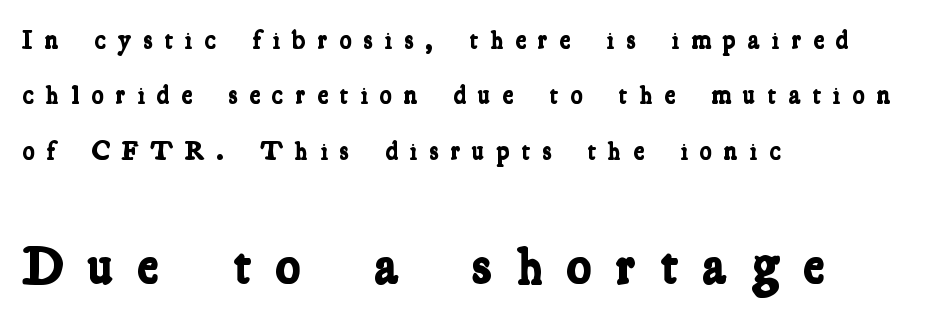
{"serif": "yes", "bold": "yes", "weight": "bold", "width": "condensed", "stroke_contrast": "low", "x_height": "medium", "monospaced": "no", "underline": "no", "align": "left", "line_spacing": "loose", "line_spacing_ratio": 2.13, "letter_spacing": "wide", "letter_spacing_em": 0.45, "larger_block": "second", "size_ratio": 2.04, "glyph_px": 53}
